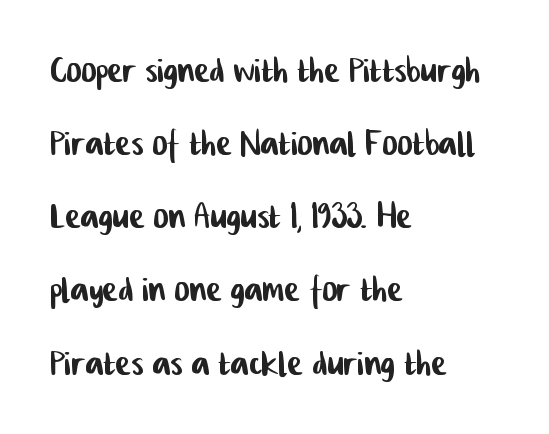
{"serif": "no", "width": "condensed", "stroke_contrast": "low", "x_height": "medium", "monospaced": "no", "underline": "no", "align": "left", "line_spacing": "normal", "line_spacing_ratio": 1.59, "letter_spacing": "normal", "letter_spacing_em": 0.0, "glyph_px": 46}
